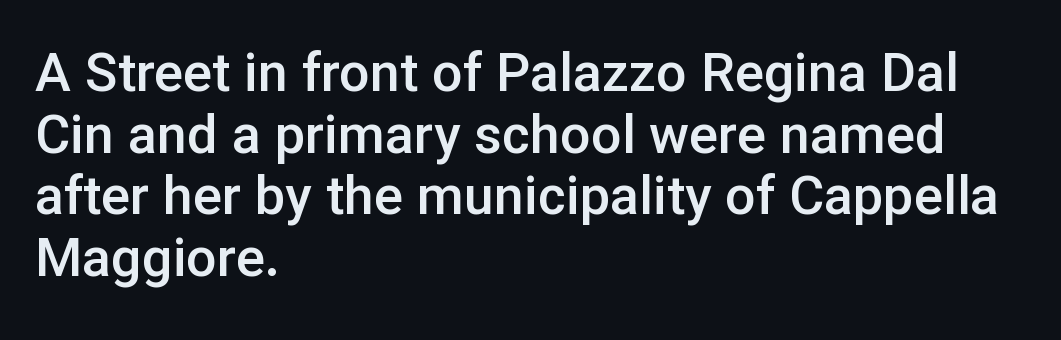
The image shows 54 px semibold sans-serif type, upright; set left-aligned, tight line spacing (1.14x), normal letter spacing, not underlined; low stroke contrast and a medium x-height.
